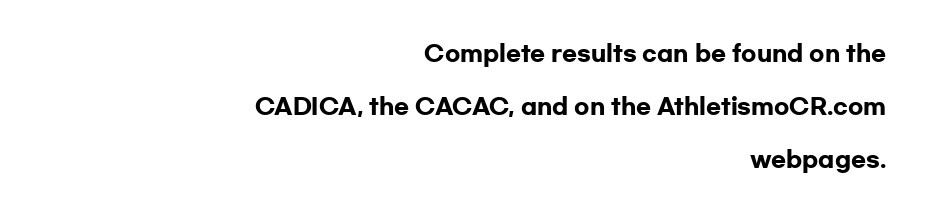
The image shows 22 px bold type, upright; set right-aligned, loose line spacing (2.4x), normal letter spacing, not underlined.
